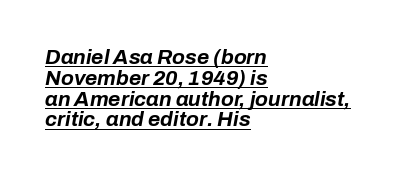
Tracking value appears to be zero — textbook default spacing. Does a line run under the words? Yes, clearly. The typesetter chose a ragged-right arrangement here. There's an unmistakable incline to the writing here. Compared with an ordinary text face, these strokes are far heavier — a full bold.
